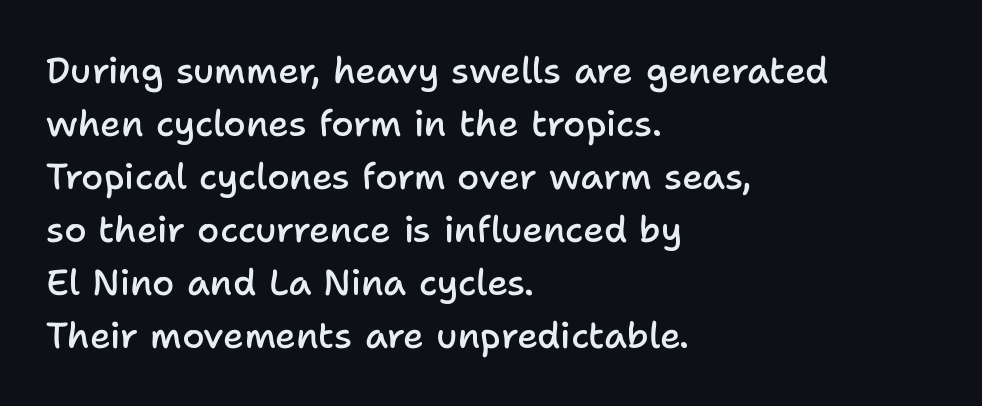
The image shows 36 px semibold sans-serif type, upright; set left-aligned, normal line spacing (1.47x), normal letter spacing, not underlined; low stroke contrast and a medium x-height.
